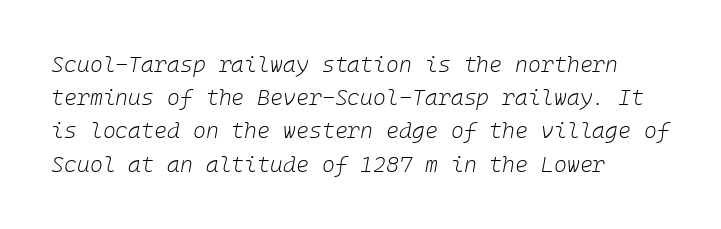
The image shows 22 px text type, italic (leaning right); set left-aligned, normal line spacing (1.51x), normal letter spacing, not underlined.
